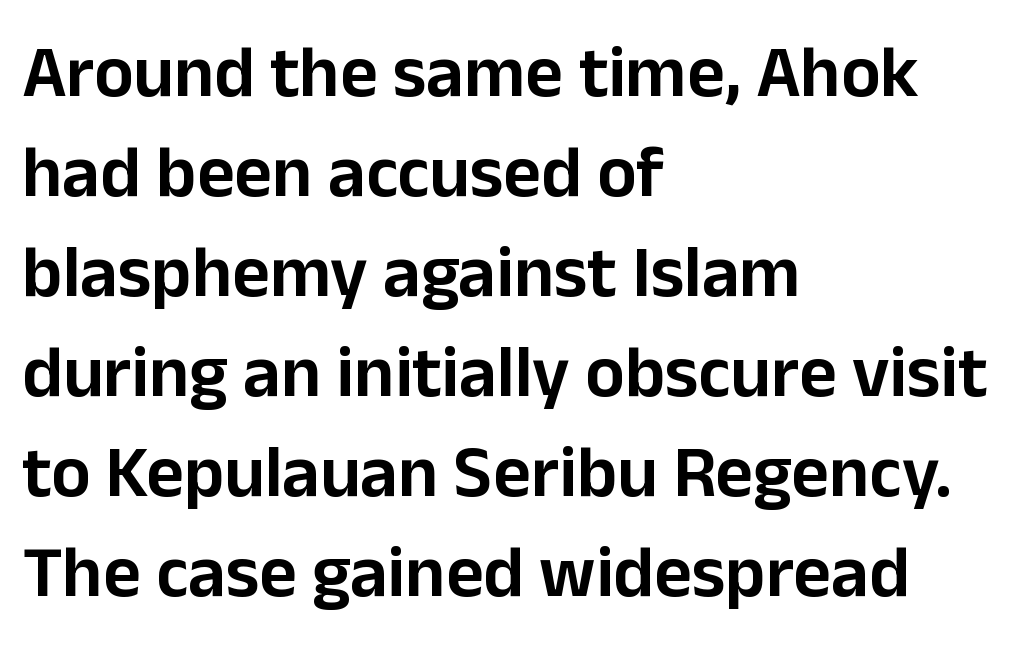
{"serif": "no", "italic": "no", "width": "normal", "stroke_contrast": "low", "x_height": "medium", "monospaced": "no", "underline": "no", "align": "left", "line_spacing": "normal", "line_spacing_ratio": 1.37, "letter_spacing": "normal", "letter_spacing_em": 0.0, "glyph_px": 73}
